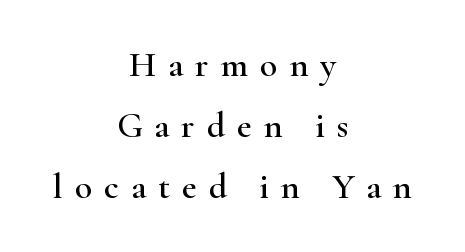
Q: Is the text italic (slanted)? A: No, it is upright.
Q: Is the typeface a serif or a sans-serif typeface? A: Serif.
Q: Is the text underlined? A: No.
Q: How is the paragraph aligned? A: Centered.
Q: Is the spacing between letters normal or unusually wide? A: Unusually wide.
Q: Is the spacing between lines tight, normal or loose? A: Normal.
Q: Width (condensed, normal, or wide)? A: Wide.
Q: Stroke contrast? A: High.
Q: x-height? A: Small.
Q: Monospaced? A: No.
